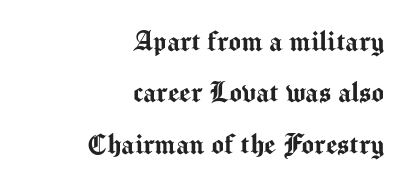
Q: Is the text italic (slanted)? A: No, it is upright.
Q: Is the typeface a serif or a sans-serif typeface? A: Sans-serif.
Q: Is the text underlined? A: No.
Q: How is the paragraph aligned? A: Right-aligned.
Q: Is the spacing between letters normal or unusually wide? A: Normal.
Q: Is the spacing between lines tight, normal or loose? A: Normal.
Q: Width (condensed, normal, or wide)? A: Normal.
Q: Stroke contrast? A: Medium.
Q: x-height? A: Medium.
Q: Monospaced? A: No.
